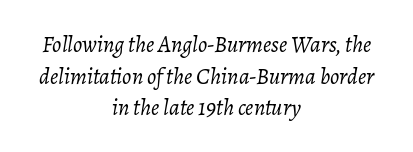
{"italic": "yes", "lean": "right", "slant_degrees": 7, "bold": "no", "underline": "no", "align": "center", "line_spacing": "normal", "line_spacing_ratio": 1.37, "letter_spacing": "normal", "letter_spacing_em": 0.0, "glyph_px": 23}
